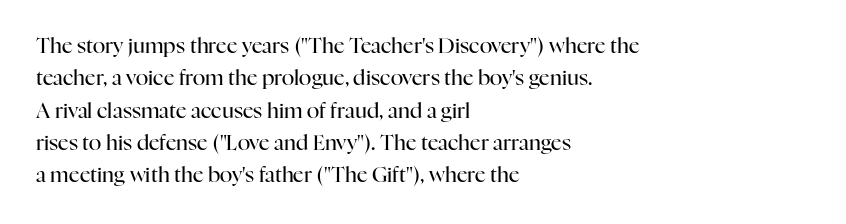
The image shows 21 px text type, upright; set left-aligned, normal line spacing (1.54x), normal letter spacing, not underlined.
